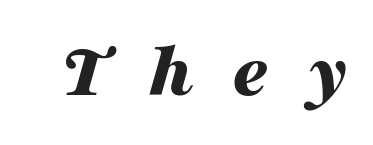
A typesetter would call this proportional, since set widths differ per character. The letters are slanted; this is an italic face. No word sits above an underline. Students, this is bold: see how much ink each stroke carries. Spacing between characters has been opened up far beyond the box default.
